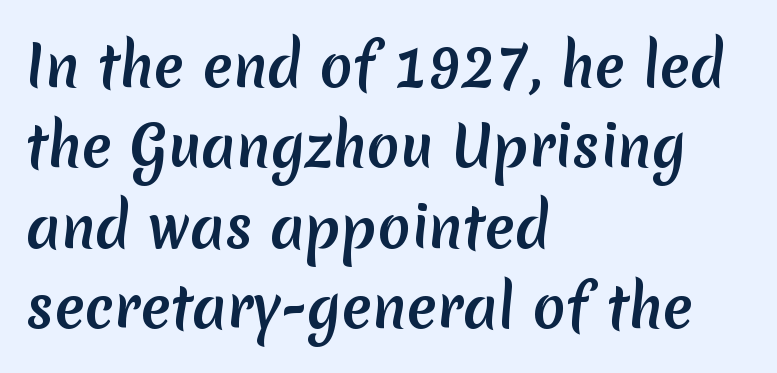
{"serif": "no", "width": "normal", "stroke_contrast": "medium", "x_height": "medium", "monospaced": "no", "underline": "no", "align": "left", "line_spacing": "normal", "line_spacing_ratio": 1.46, "letter_spacing": "normal", "letter_spacing_em": 0.0, "glyph_px": 55}
